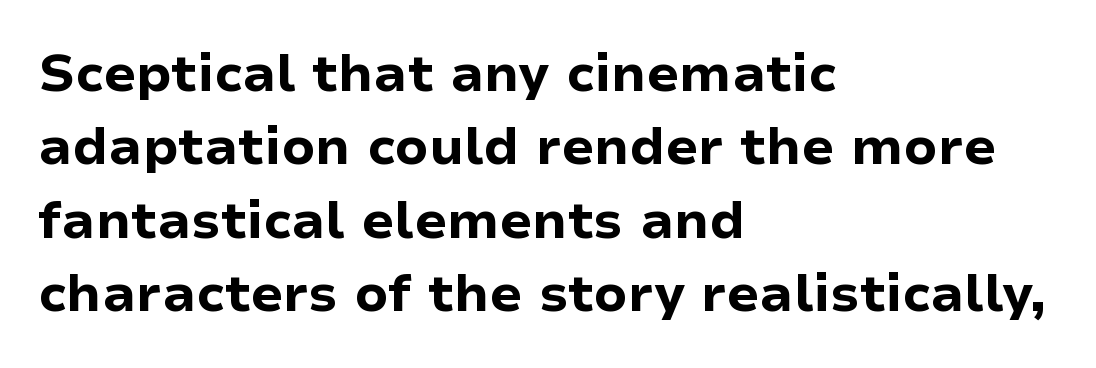
Q: Is the text bold? A: Yes.
Q: Is the text italic (slanted)? A: No, it is upright.
Q: Is the typeface a serif or a sans-serif typeface? A: Sans-serif.
Q: Is the text underlined? A: No.
Q: How is the paragraph aligned? A: Left-aligned.
Q: Is the spacing between letters normal or unusually wide? A: Normal.
Q: Is the spacing between lines tight, normal or loose? A: Normal.
Q: Width (condensed, normal, or wide)? A: Normal.
Q: Stroke contrast? A: Low.
Q: x-height? A: Medium.
Q: Monospaced? A: No.
